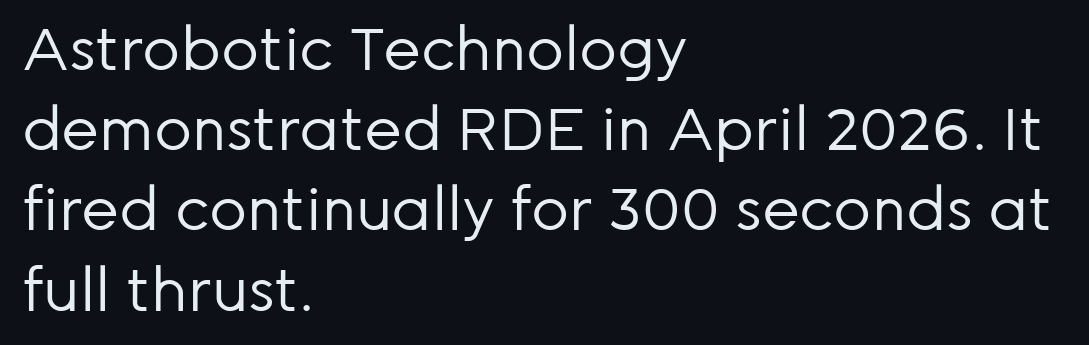
Compared with typical paragraphs, the rows here are spaced about the same. The font's upright variant was chosen for this text. The passage shown is typed in a proportional face where columns would drift. Has an underline been added? It has not. In terms of letterform style, serifs are entirely absent.
